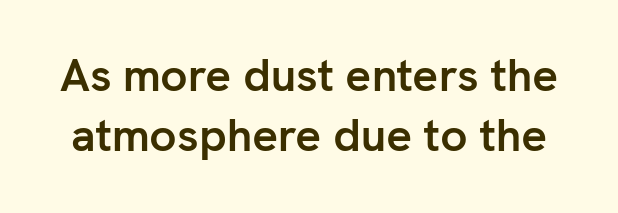
{"serif": "no", "italic": "no", "bold": "yes", "weight": "semibold", "width": "normal", "stroke_contrast": "low", "x_height": "medium", "monospaced": "no", "underline": "no", "line_spacing": "normal", "line_spacing_ratio": 1.34, "letter_spacing": "normal", "letter_spacing_em": 0.0, "glyph_px": 45}
